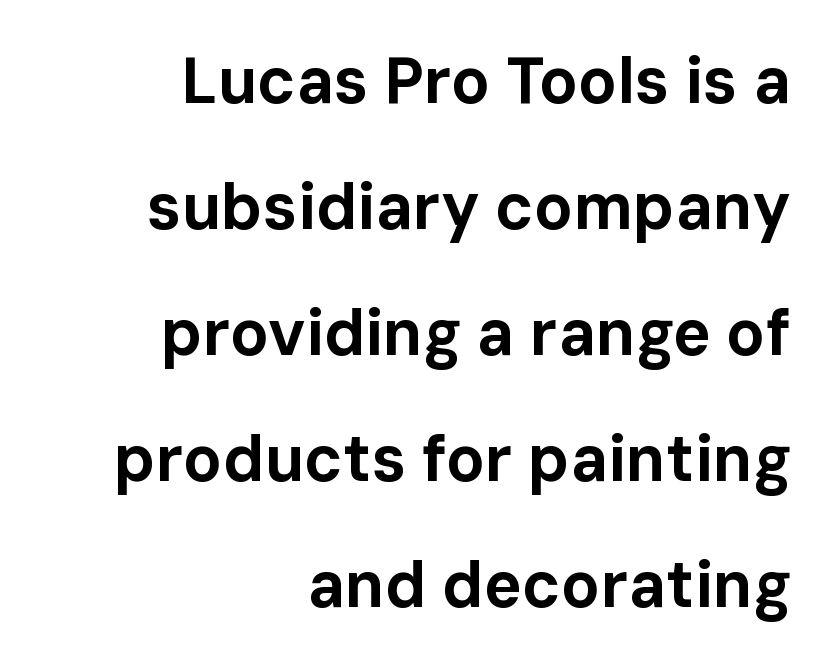
{"serif": "no", "italic": "no", "bold": "yes", "weight": "bold", "width": "normal", "stroke_contrast": "low", "x_height": "medium", "monospaced": "no", "underline": "no", "align": "right", "line_spacing": "loose", "line_spacing_ratio": 1.97, "letter_spacing": "normal", "letter_spacing_em": 0.0, "glyph_px": 64}
